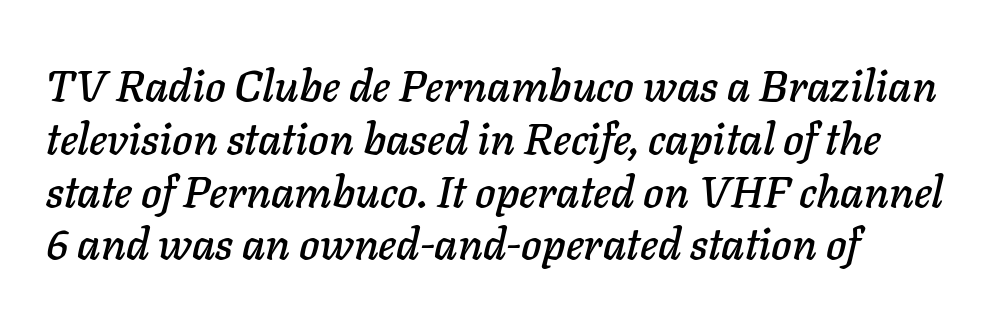
{"italic": "yes", "lean": "right", "slant_degrees": 11, "width": "normal", "stroke_contrast": "low", "x_height": "medium", "monospaced": "no", "underline": "no", "line_spacing_ratio": 1.2, "letter_spacing": "normal", "letter_spacing_em": 0.0, "glyph_px": 44}
